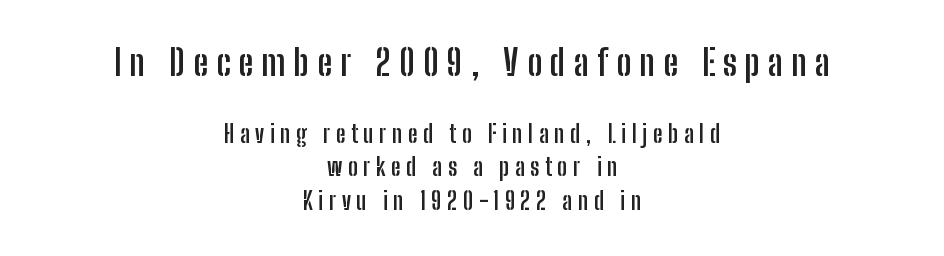
The image shows 36 px semibold, condensed sans-serif type, upright; set centered, normal line spacing (1.39x), unusually wide letter spacing (+0.23 em), not underlined; the first (top) block is 1.5x larger; low stroke contrast and a medium x-height.
